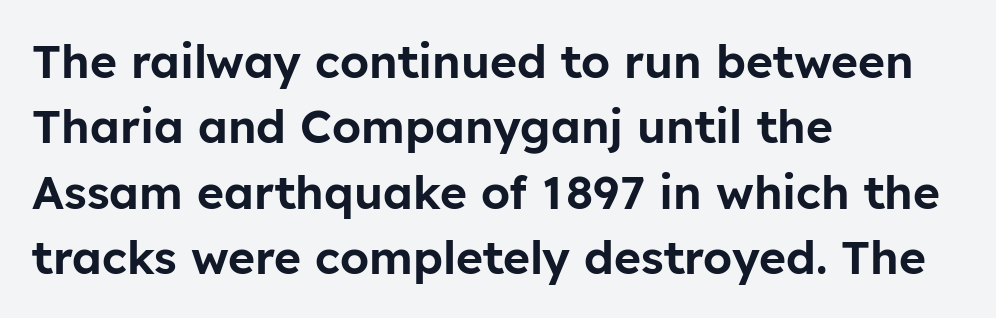
{"serif": "no", "italic": "no", "width": "normal", "stroke_contrast": "low", "x_height": "medium", "monospaced": "no", "underline": "no", "align": "left", "line_spacing": "normal", "line_spacing_ratio": 1.42, "letter_spacing": "normal", "letter_spacing_em": 0.0, "glyph_px": 46}
